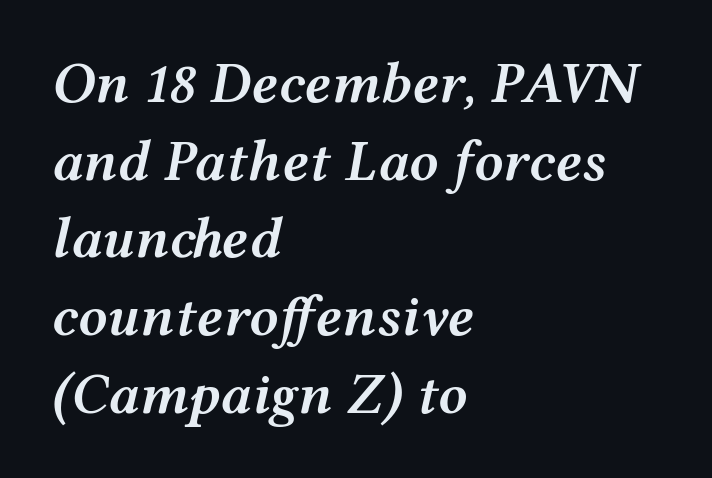
{"italic": "yes", "lean": "right", "slant_degrees": 12, "bold": "semi", "weight": "semibold", "width": "wide", "stroke_contrast": "medium", "x_height": "medium", "monospaced": "no", "underline": "no", "align": "left", "line_spacing": "normal", "line_spacing_ratio": 1.34, "letter_spacing": "normal", "letter_spacing_em": 0.0, "glyph_px": 58}
